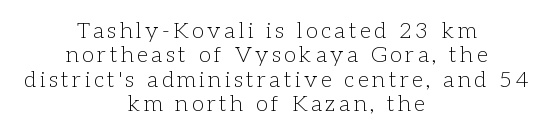
Letters have the restrained weight of plain body copy at most. Each line is balanced around a shared central axis. The glyphs are unaccompanied by any horizontal stroke below them. Summary of vertical rhythm: compact, with narrow interline spacing. When letters stand straight like this, we call the style roman or upright.
